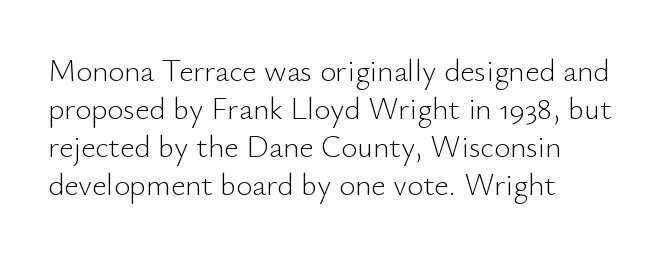
Decoration check: the copy has no underline. Observe the ordinary spacing: letters are neighbours, not strangers. Here the designer chose a conventional face with non-uniform glyph widths. The typography opts for an upright posture over an oblique one.
